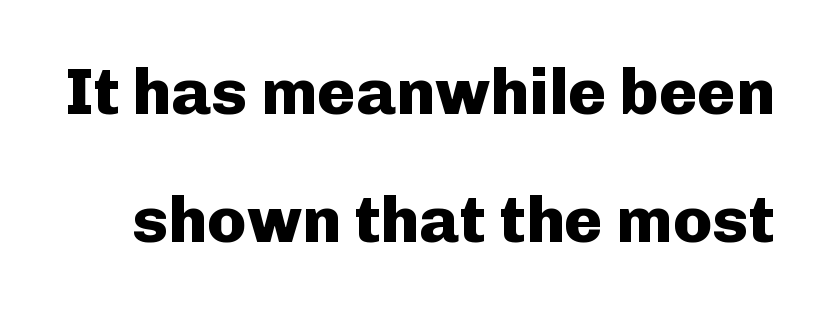
Q: Is the text bold? A: Yes.
Q: Is the text italic (slanted)? A: No, it is upright.
Q: Is the typeface a serif or a sans-serif typeface? A: Sans-serif.
Q: Is the text underlined? A: No.
Q: Is the spacing between letters normal or unusually wide? A: Normal.
Q: Is the spacing between lines tight, normal or loose? A: Loose.
Q: Width (condensed, normal, or wide)? A: Normal.
Q: Stroke contrast? A: Low.
Q: x-height? A: Medium.
Q: Monospaced? A: No.
